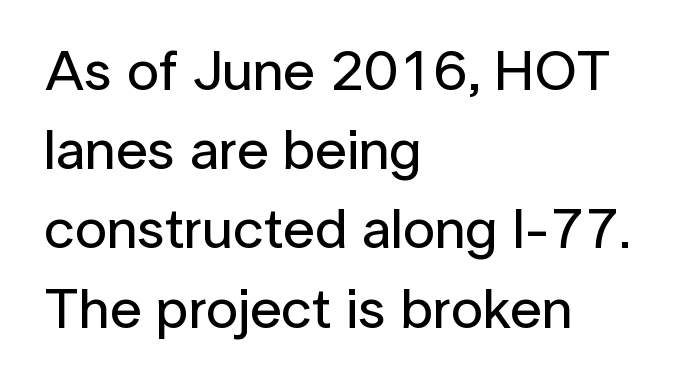
{"serif": "no", "italic": "no", "width": "normal", "stroke_contrast": "low", "x_height": "medium", "monospaced": "no", "underline": "no", "align": "left", "line_spacing": "normal", "line_spacing_ratio": 1.39, "letter_spacing": "normal", "letter_spacing_em": 0.0, "glyph_px": 57}
